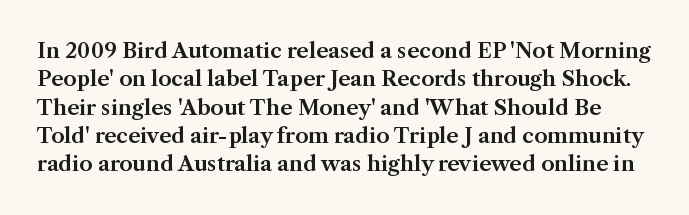
Q: Is the text italic (slanted)? A: No, it is upright.
Q: Is the text underlined? A: No.
Q: Is the spacing between letters normal or unusually wide? A: Normal.
Q: Is the spacing between lines tight, normal or loose? A: Normal.
